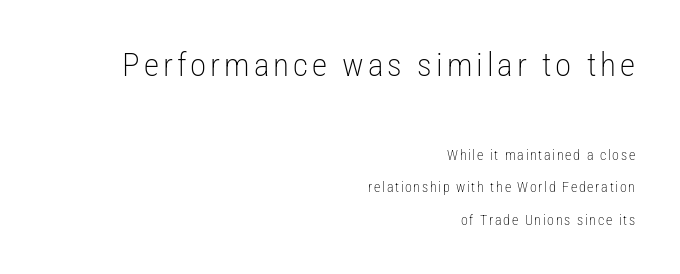
Q: Is the text bold? A: No.
Q: Is the text italic (slanted)? A: No, it is upright.
Q: Is the typeface a serif or a sans-serif typeface? A: Sans-serif.
Q: Is the text underlined? A: No.
Q: How is the paragraph aligned? A: Right-aligned.
Q: Is the spacing between lines tight, normal or loose? A: Loose.
Q: Which block of text is set in a larger size, the first (top) or the second (bottom)? A: The first (top) one.
Q: Width (condensed, normal, or wide)? A: Condensed.
Q: Stroke contrast? A: Low.
Q: x-height? A: Medium.
Q: Monospaced? A: No.
